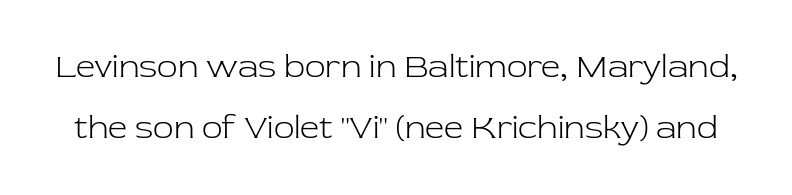
{"serif": "yes", "italic": "no", "bold": "no", "weight": "light", "width": "normal", "stroke_contrast": "low", "x_height": "medium", "monospaced": "no", "underline": "no", "line_spacing_ratio": 1.8, "letter_spacing": "normal", "letter_spacing_em": 0.0, "glyph_px": 34}
